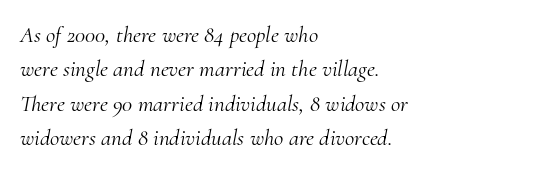
The image shows 23 px text type, italic (leaning right); set left-aligned, normal line spacing (1.49x), normal letter spacing, not underlined.
